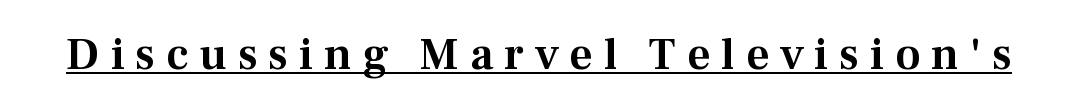
The image shows 45 px serif type, upright; set unusually wide letter spacing (+0.24 em), underlined; medium stroke contrast and a medium x-height.
